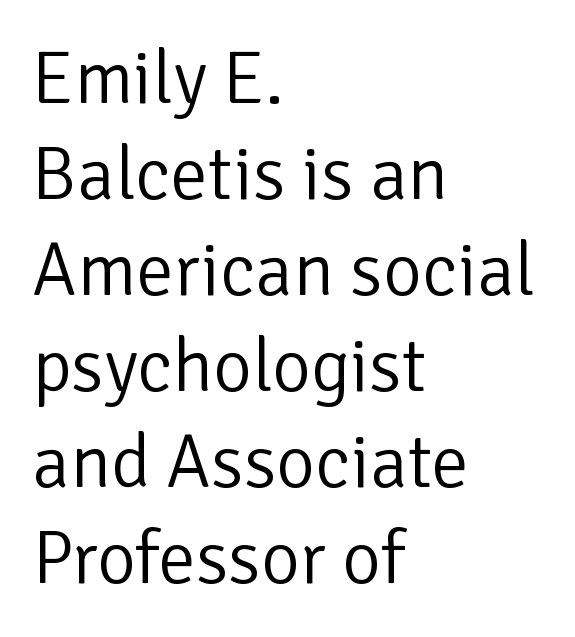
The image shows 75 px light sans-serif type, upright; set left-aligned, normal line spacing (1.28x), normal letter spacing, not underlined; low stroke contrast and a medium x-height.
